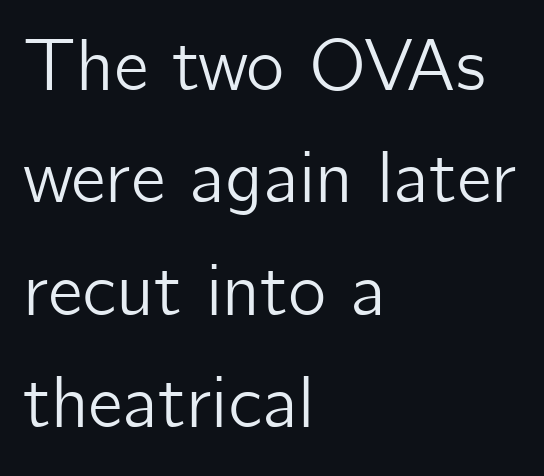
{"serif": "no", "italic": "no", "width": "normal", "stroke_contrast": "low", "x_height": "medium", "monospaced": "no", "underline": "no", "align": "left", "line_spacing": "normal", "line_spacing_ratio": 1.54, "letter_spacing": "normal", "letter_spacing_em": 0.0, "glyph_px": 73}
